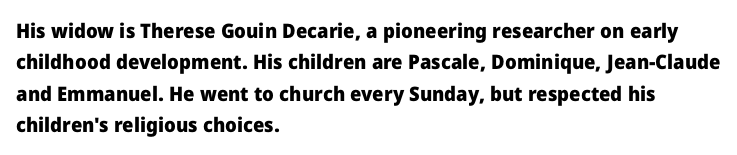
Q: Is the text bold? A: Yes.
Q: Is the text italic (slanted)? A: No, it is upright.
Q: Is the text underlined? A: No.
Q: How is the paragraph aligned? A: Left-aligned.
Q: Is the spacing between letters normal or unusually wide? A: Normal.
Q: Is the spacing between lines tight, normal or loose? A: Normal.
